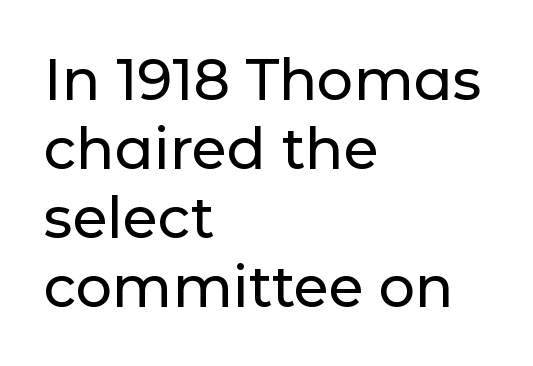
{"serif": "no", "italic": "no", "width": "normal", "stroke_contrast": "low", "x_height": "medium", "monospaced": "no", "underline": "no", "align": "left", "line_spacing_ratio": 1.21, "letter_spacing": "normal", "letter_spacing_em": 0.0, "glyph_px": 57}
